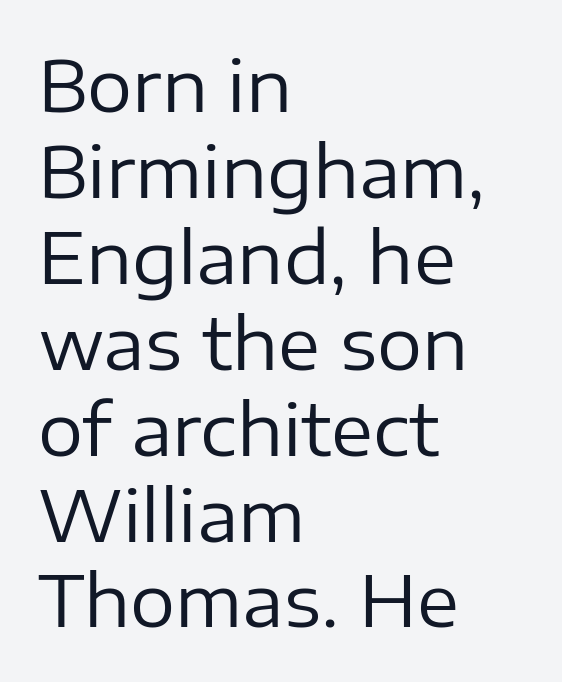
Character widths vary here, with narrow letters taking less room than wide ones. The text block is weighted toward the left margin, trailing off unevenly rightward. Notice how the stems are strictly vertical — no italics here. Each word holds together tightly as a unit, with standard inter-letter gaps. Quick note: underline off.
